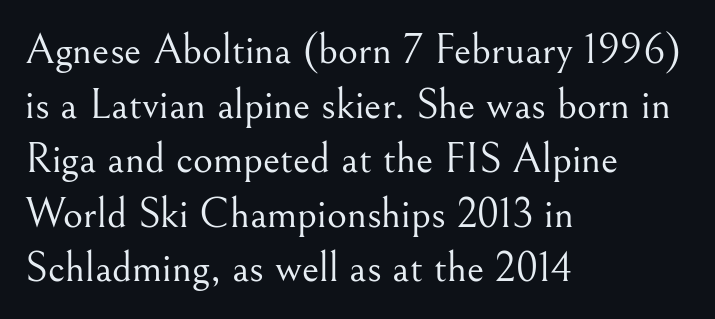
The image shows 43 px light serif type, upright; set left-aligned, normal line spacing (1.27x), normal letter spacing, not underlined; medium stroke contrast and a small x-height.
